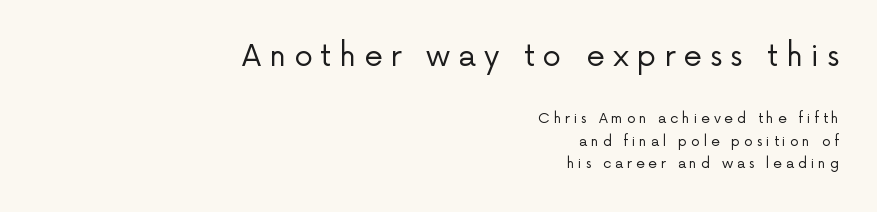
You can tell from the bare stems that sans-serif type was used. You could not count columns in this text — the font is proportionally spaced. Heft: none added — not bold. The rendering inserts visible extra space after every character. Rule under the text: the space is simply empty. You get the large type first, then a drop to smaller type.
